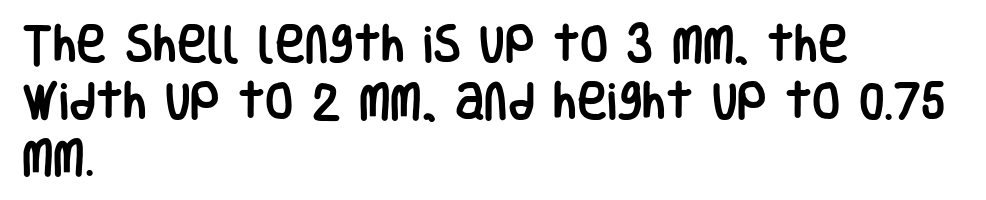
Q: Is the text italic (slanted)? A: No, it is upright.
Q: Is the typeface a serif or a sans-serif typeface? A: Sans-serif.
Q: Is the text underlined? A: No.
Q: How is the paragraph aligned? A: Left-aligned.
Q: Is the spacing between letters normal or unusually wide? A: Normal.
Q: Is the spacing between lines tight, normal or loose? A: Normal.
Q: Width (condensed, normal, or wide)? A: Condensed.
Q: Stroke contrast? A: Low.
Q: x-height? A: Large.
Q: Monospaced? A: No.
